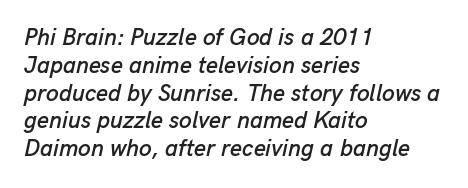
Glance below the letters and you will spot only blank space. Would a proofreader flag this as italicized? Yes. In terms of letterspacing, this is plain default setting. A student would call this left alignment; a typographer would say flush left, rag right.
